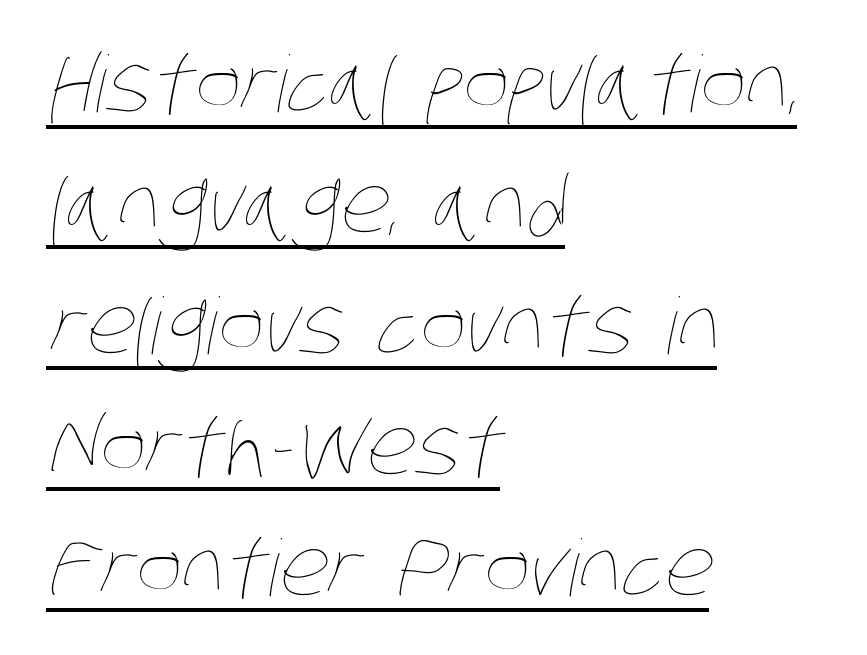
{"bold": "no", "weight": "thin", "width": "condensed", "stroke_contrast": "low", "x_height": "large", "monospaced": "no", "underline": "yes", "align": "left", "line_spacing": "normal", "line_spacing_ratio": 1.55, "letter_spacing": "normal", "letter_spacing_em": 0.0, "glyph_px": 78}
